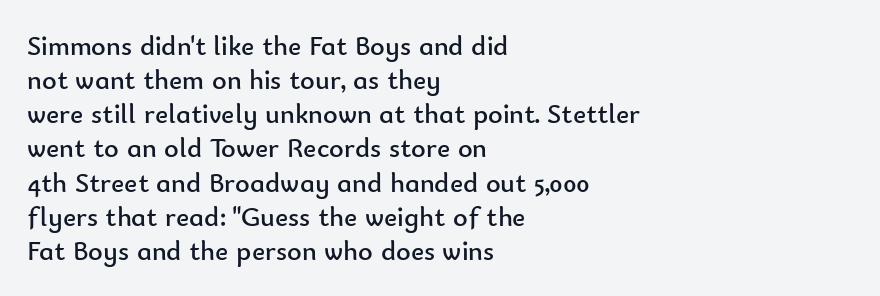
Q: Is the text bold? A: No.
Q: Is the text italic (slanted)? A: No, it is upright.
Q: Is the typeface a serif or a sans-serif typeface? A: Sans-serif.
Q: Is the text underlined? A: No.
Q: How is the paragraph aligned? A: Left-aligned.
Q: Is the spacing between letters normal or unusually wide? A: Normal.
Q: Width (condensed, normal, or wide)? A: Normal.
Q: Stroke contrast? A: Low.
Q: x-height? A: Small.
Q: Monospaced? A: No.
